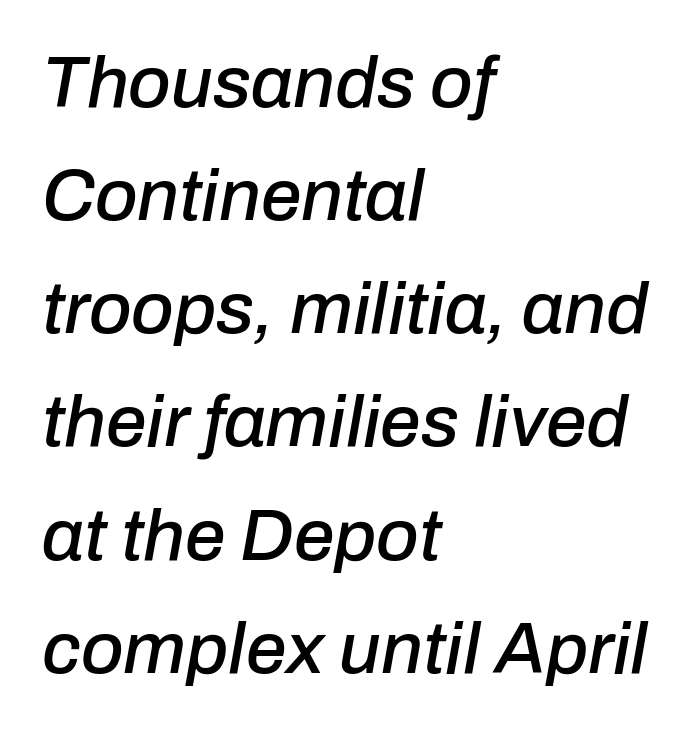
Students, note that the glyphs here touch the page at normal intervals. Notice how the stems are inclined rather than vertical — that's the hallmark of italics. The lines sit at an ordinary, default distance from one another. Here the designer chose a conventional face with non-uniform glyph widths.
